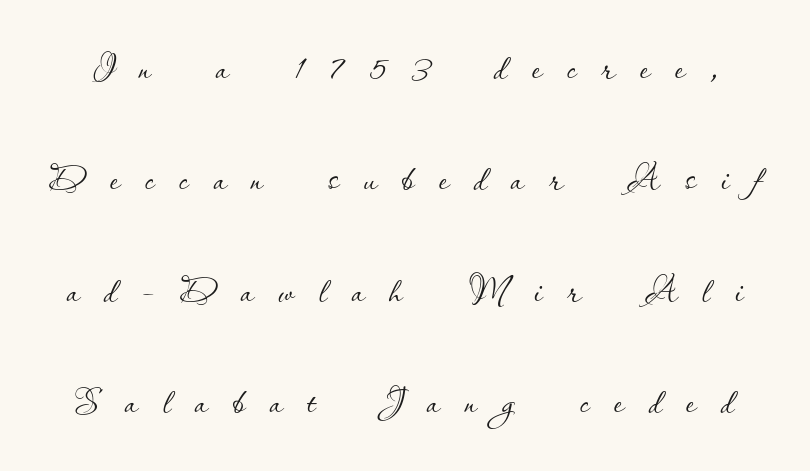
{"bold": "no", "weight": "thin", "width": "normal", "stroke_contrast": "low", "x_height": "small", "monospaced": "no", "underline": "no", "line_spacing": "loose", "line_spacing_ratio": 2.23, "letter_spacing": "wide", "letter_spacing_em": 0.49, "glyph_px": 50}
